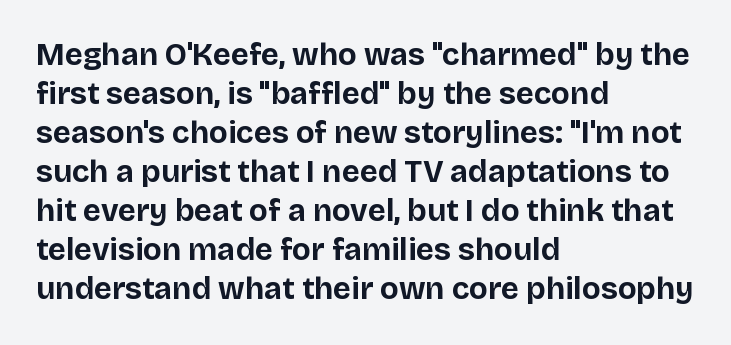
Q: Is the text bold? A: Yes.
Q: Is the text italic (slanted)? A: No, it is upright.
Q: Is the typeface a serif or a sans-serif typeface? A: Sans-serif.
Q: Is the text underlined? A: No.
Q: How is the paragraph aligned? A: Left-aligned.
Q: Is the spacing between letters normal or unusually wide? A: Normal.
Q: Is the spacing between lines tight, normal or loose? A: Normal.
Q: Width (condensed, normal, or wide)? A: Normal.
Q: Stroke contrast? A: Low.
Q: x-height? A: Large.
Q: Monospaced? A: No.
